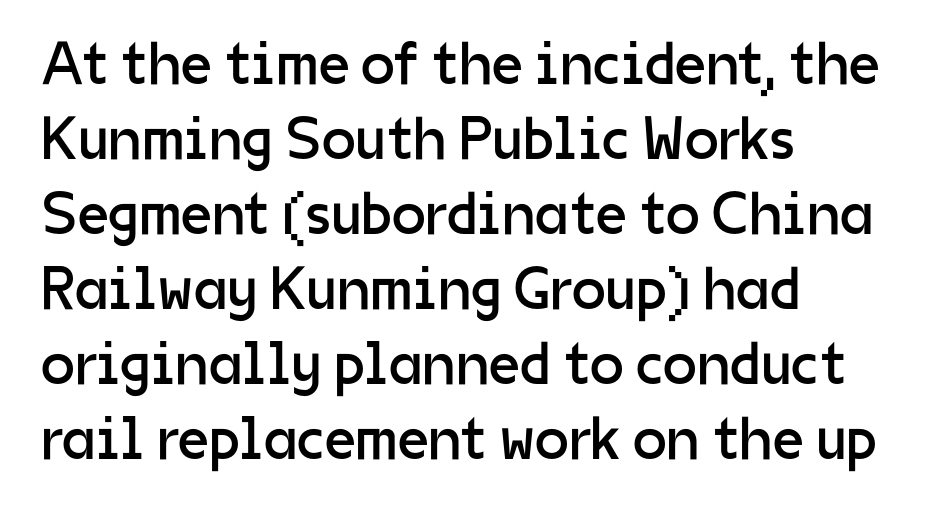
{"serif": "no", "italic": "no", "bold": "no", "weight": "regular", "width": "normal", "stroke_contrast": "low", "x_height": "medium", "monospaced": "no", "underline": "no", "align": "left", "line_spacing_ratio": 1.23, "letter_spacing": "normal", "letter_spacing_em": 0.0, "glyph_px": 61}
